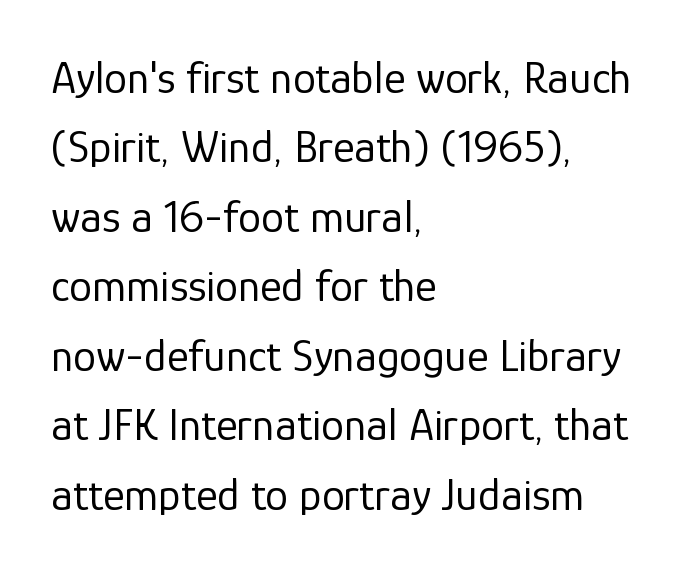
Q: Is the text bold? A: No.
Q: Is the text italic (slanted)? A: No, it is upright.
Q: Is the typeface a serif or a sans-serif typeface? A: Sans-serif.
Q: Is the text underlined? A: No.
Q: How is the paragraph aligned? A: Left-aligned.
Q: Is the spacing between letters normal or unusually wide? A: Normal.
Q: Is the spacing between lines tight, normal or loose? A: Normal.
Q: Width (condensed, normal, or wide)? A: Normal.
Q: Stroke contrast? A: Low.
Q: x-height? A: Medium.
Q: Monospaced? A: No.
